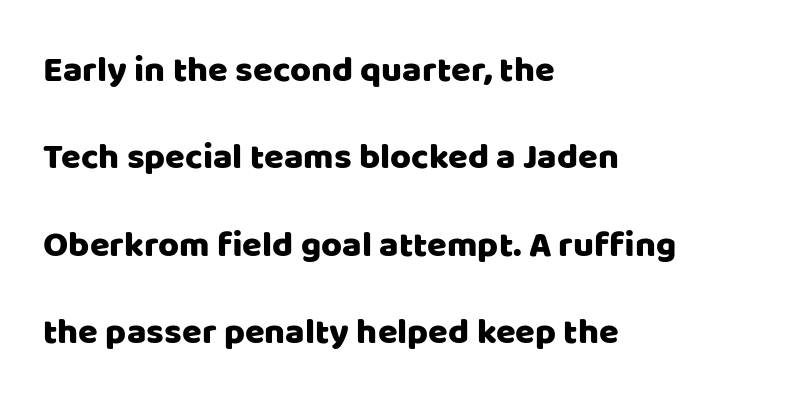
{"serif": "no", "italic": "no", "width": "normal", "stroke_contrast": "low", "x_height": "large", "monospaced": "no", "underline": "no", "align": "left", "line_spacing": "loose", "line_spacing_ratio": 2.43, "letter_spacing": "normal", "letter_spacing_em": 0.0, "glyph_px": 36}
